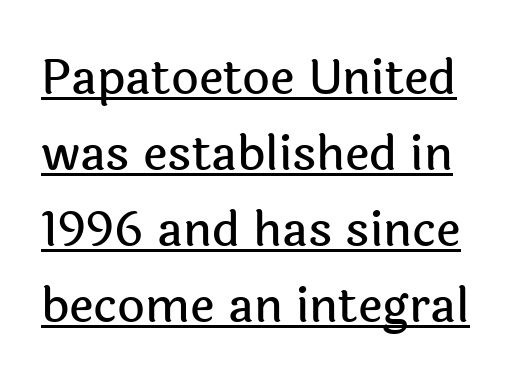
{"serif": "no", "italic": "no", "width": "normal", "x_height": "medium", "monospaced": "no", "underline": "yes", "line_spacing": "normal", "line_spacing_ratio": 1.58, "letter_spacing": "normal", "letter_spacing_em": 0.0, "glyph_px": 48}
